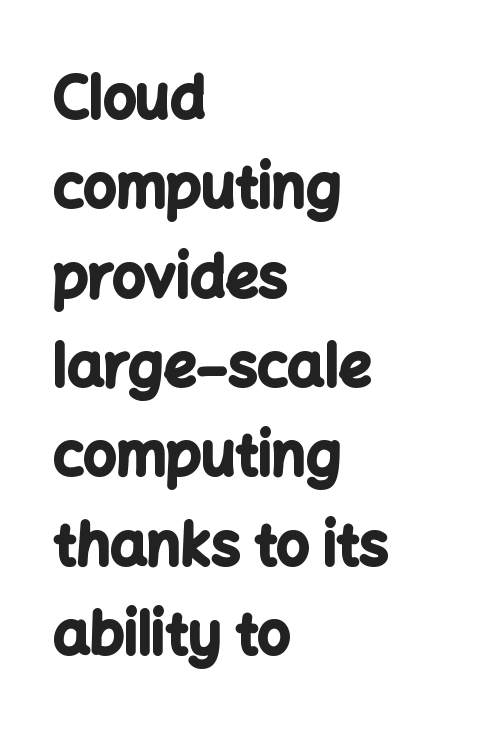
The image shows 58 px bold sans-serif type, upright; set left-aligned, normal line spacing (1.54x), normal letter spacing, not underlined; low stroke contrast and a medium x-height.
